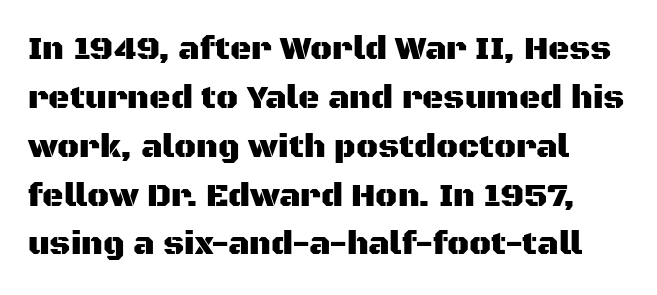
The image shows 33 px sans-serif type, upright; set normal line spacing (1.48x), normal letter spacing, not underlined; medium stroke contrast and a large x-height.
